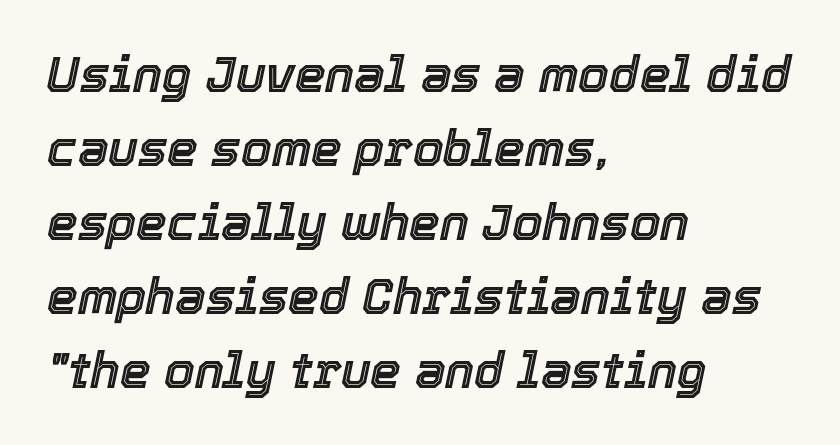
{"italic": "yes", "lean": "right", "slant_degrees": 12, "width": "normal", "x_height": "medium", "monospaced": "no", "underline": "no", "align": "left", "line_spacing": "normal", "line_spacing_ratio": 1.51, "letter_spacing": "normal", "letter_spacing_em": 0.0, "glyph_px": 49}
